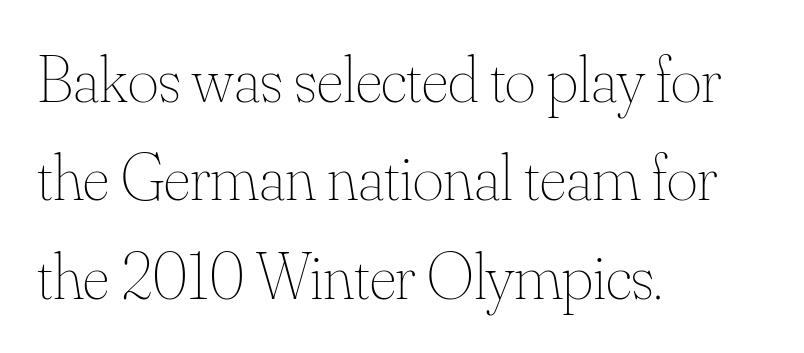
The image shows 66 px thin type, upright; set left-aligned, normal line spacing (1.49x), normal letter spacing, not underlined; medium stroke contrast and a small x-height.
